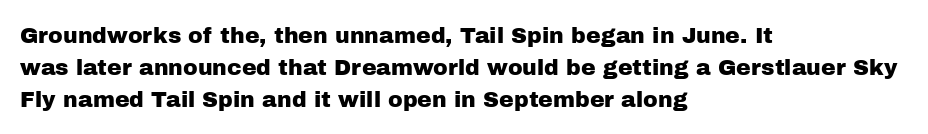
Q: Is the text italic (slanted)? A: No, it is upright.
Q: Is the text underlined? A: No.
Q: How is the paragraph aligned? A: Left-aligned.
Q: Is the spacing between letters normal or unusually wide? A: Normal.
Q: Is the spacing between lines tight, normal or loose? A: Normal.
